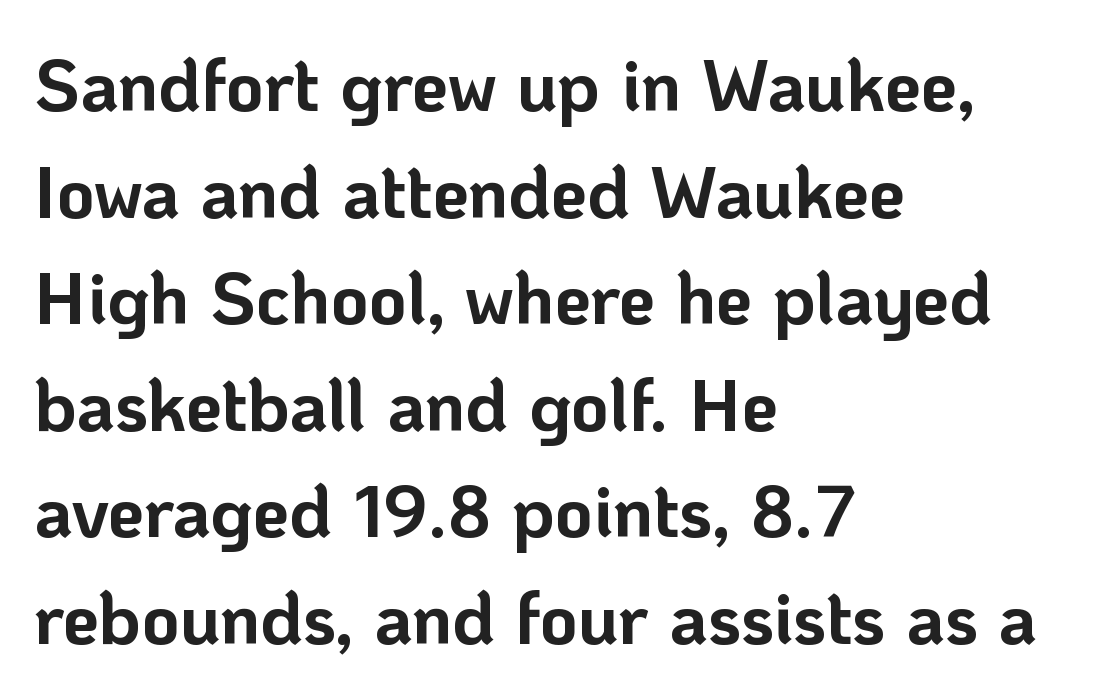
Does the type have serifs? No, each stem ends abruptly. If you drew a line through each stem, it would be perfectly vertical. Descenders hang freely into open space. Weight check: bold — yes, fully. The rendering uses natural spacing where letterforms have individual widths.
